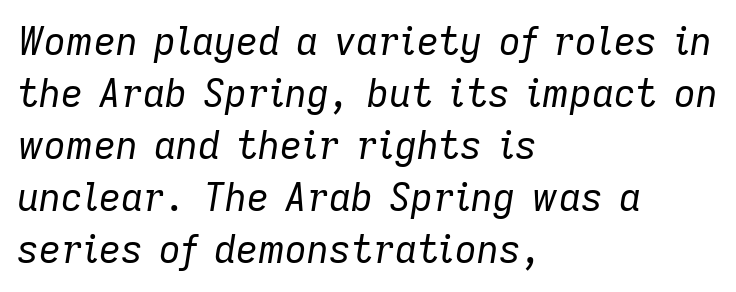
The image shows 38 px regular-weight type, italic (leaning right); set left-aligned, normal line spacing (1.37x), normal letter spacing, not underlined; low stroke contrast and a medium x-height.
